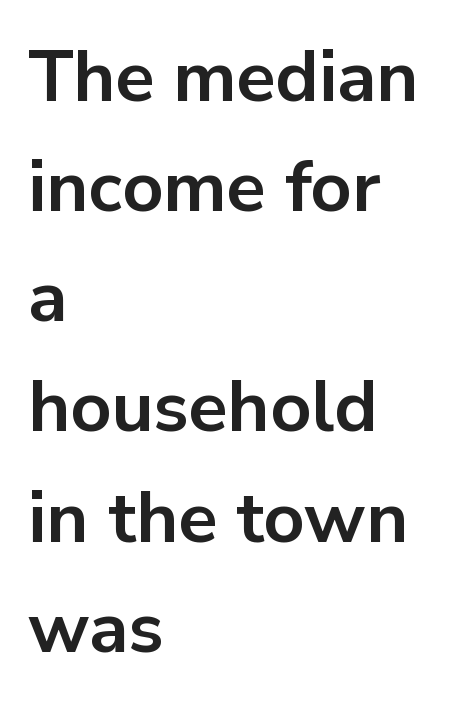
Q: Is the text bold? A: Yes.
Q: Is the text italic (slanted)? A: No, it is upright.
Q: Is the typeface a serif or a sans-serif typeface? A: Sans-serif.
Q: Is the text underlined? A: No.
Q: How is the paragraph aligned? A: Left-aligned.
Q: Is the spacing between letters normal or unusually wide? A: Normal.
Q: Is the spacing between lines tight, normal or loose? A: Normal.
Q: Width (condensed, normal, or wide)? A: Normal.
Q: Stroke contrast? A: Low.
Q: x-height? A: Medium.
Q: Monospaced? A: No.
